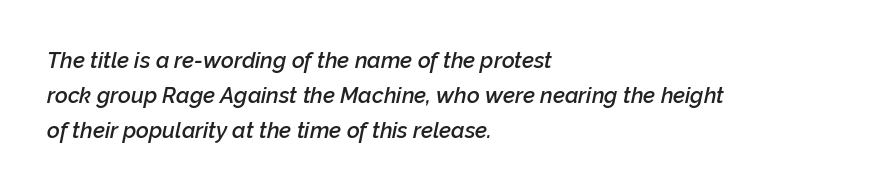
Slightly chunky letters — semibold, I'd say, not full bold. The area under the type is left untouched. Caption: standard tracking, unaltered. All the whitespace from short lines collects on the right.
